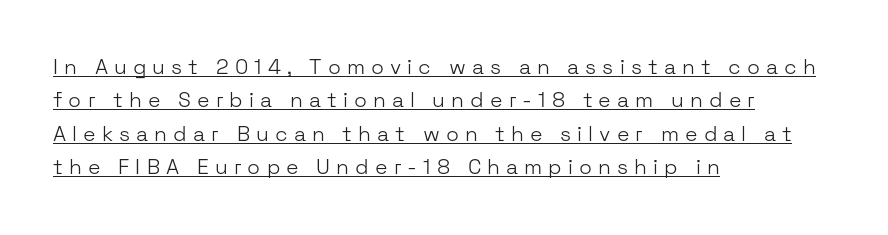
The image shows 21 px text type, upright; set left-aligned, normal line spacing (1.59x), unusually wide letter spacing (+0.29 em), underlined.
